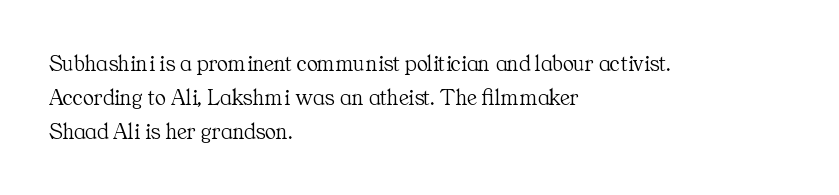
The image shows 23 px text type, upright; set left-aligned, normal line spacing (1.47x), normal letter spacing, not underlined.
